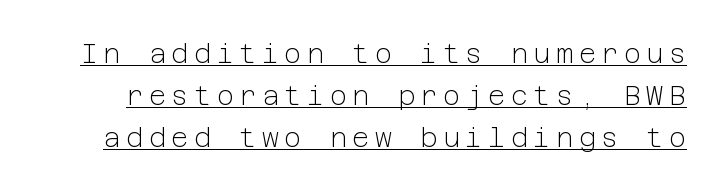
Q: Is the text bold? A: No.
Q: Is the text italic (slanted)? A: No, it is upright.
Q: Is the text underlined? A: Yes.
Q: Is the spacing between letters normal or unusually wide? A: Unusually wide.
Q: Is the spacing between lines tight, normal or loose? A: Normal.
